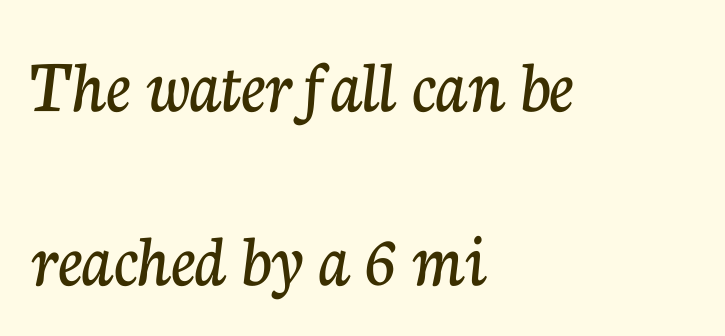
Q: Is the text italic (slanted)? A: Yes.
Q: Is the typeface a serif or a sans-serif typeface? A: Serif.
Q: Is the text underlined? A: No.
Q: How is the paragraph aligned? A: Left-aligned.
Q: Is the spacing between letters normal or unusually wide? A: Normal.
Q: Is the spacing between lines tight, normal or loose? A: Loose.
Q: Width (condensed, normal, or wide)? A: Normal.
Q: Stroke contrast? A: Low.
Q: x-height? A: Medium.
Q: Monospaced? A: No.
